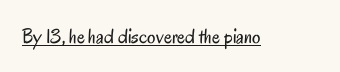
{"italic": "no", "bold": "no", "underline": "yes", "letter_spacing": "normal", "letter_spacing_em": 0.0, "glyph_px": 21}
